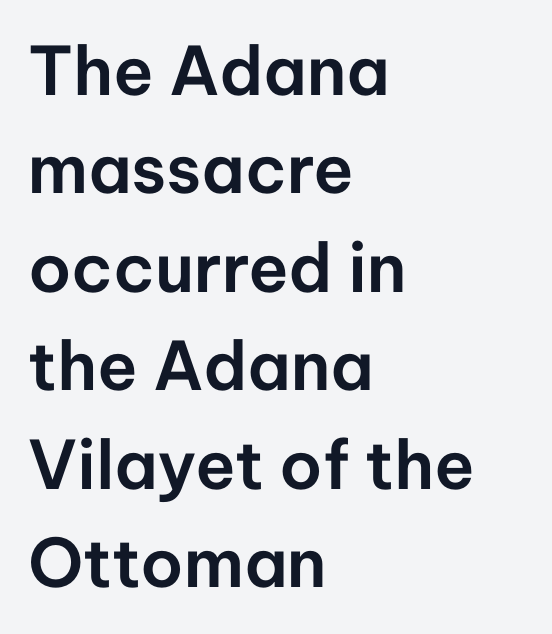
The image shows 67 px sans-serif type, upright; set left-aligned, normal line spacing (1.47x), normal letter spacing, not underlined; low stroke contrast and a medium x-height.
